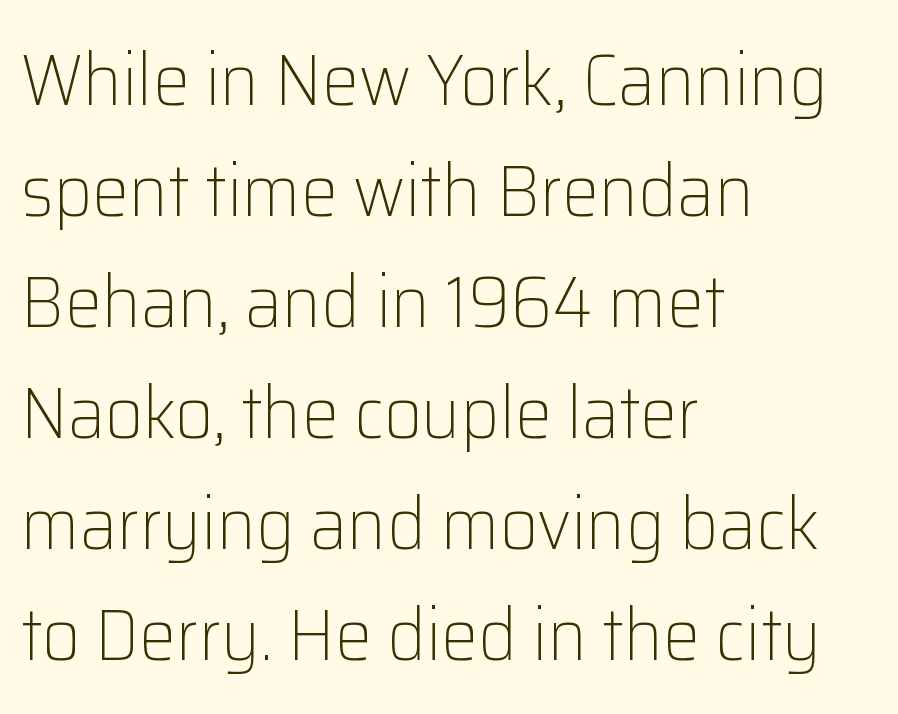
Italic? Not at all — the glyphs are vertical. Quick note: interline space is typical. Honestly, the letter spacing is just normal — you wouldn't notice it. These lines are rendered in a variable-pitch font. The glyphs are unaccompanied by any horizontal stroke below them. Horizontally, the lines are justified to the leading edge only.
